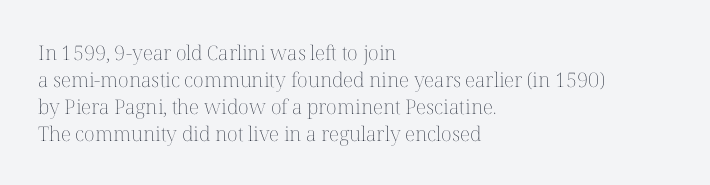
{"italic": "no", "bold": "no", "underline": "no", "align": "left", "line_spacing": "normal", "line_spacing_ratio": 1.35, "letter_spacing": "normal", "letter_spacing_em": 0.0, "glyph_px": 20}
